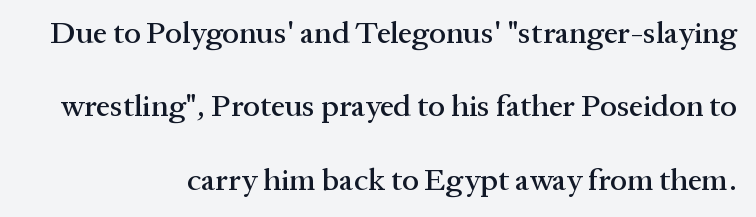
Q: Is the text italic (slanted)? A: No, it is upright.
Q: Is the typeface a serif or a sans-serif typeface? A: Serif.
Q: Is the text underlined? A: No.
Q: How is the paragraph aligned? A: Right-aligned.
Q: Is the spacing between letters normal or unusually wide? A: Normal.
Q: Is the spacing between lines tight, normal or loose? A: Loose.
Q: Width (condensed, normal, or wide)? A: Normal.
Q: Stroke contrast? A: Medium.
Q: x-height? A: Medium.
Q: Monospaced? A: No.
